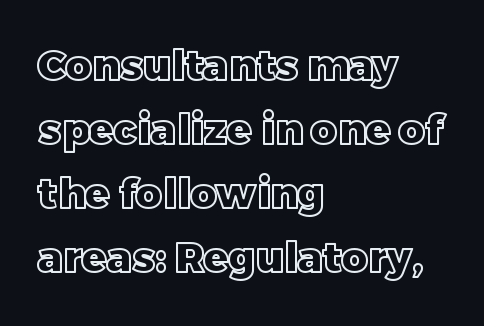
{"italic": "no", "width": "normal", "x_height": "large", "monospaced": "no", "underline": "no", "align": "left", "line_spacing": "normal", "line_spacing_ratio": 1.56, "letter_spacing": "normal", "letter_spacing_em": 0.0, "glyph_px": 41}
